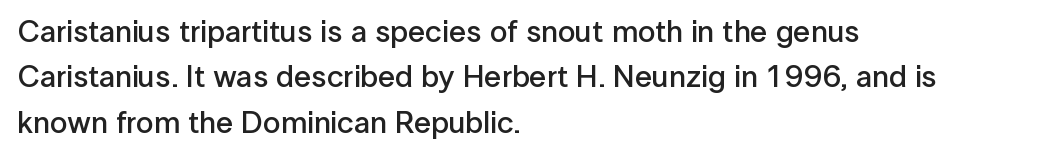
Q: Is the text bold? A: Semi-bold.
Q: Is the text italic (slanted)? A: No, it is upright.
Q: Is the typeface a serif or a sans-serif typeface? A: Sans-serif.
Q: Is the text underlined? A: No.
Q: How is the paragraph aligned? A: Left-aligned.
Q: Is the spacing between letters normal or unusually wide? A: Normal.
Q: Is the spacing between lines tight, normal or loose? A: Normal.
Q: Width (condensed, normal, or wide)? A: Normal.
Q: Stroke contrast? A: Low.
Q: x-height? A: Medium.
Q: Monospaced? A: No.
